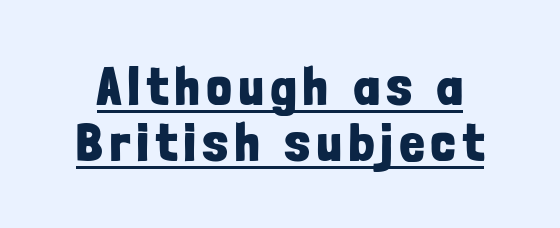
These lines are rendered in a variable-pitch font. Style check: upright. The rendering uses the underline text-decoration. A typesetter would label this face a sans.
